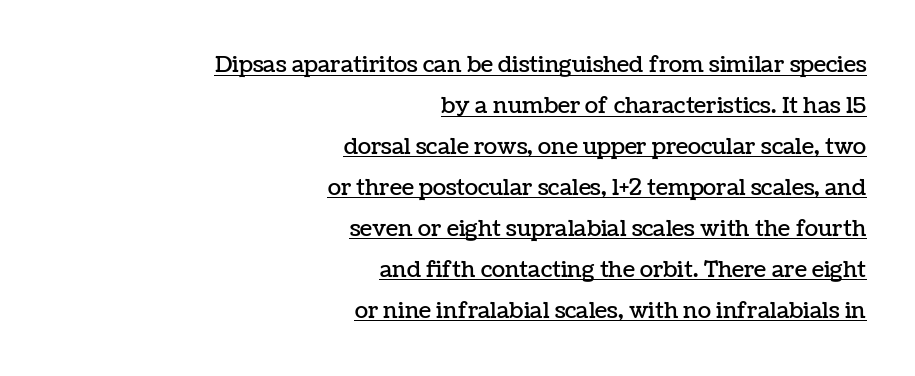
The image shows 22 px text type, upright; set right-aligned, line spacing 1.86x, normal letter spacing, underlined.
